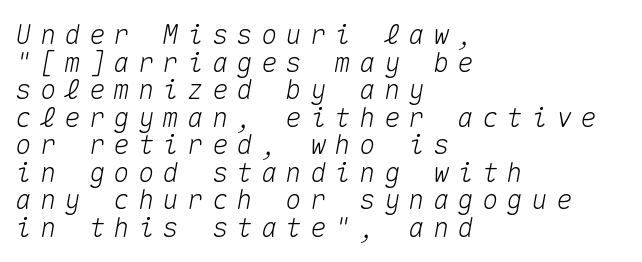
Horizontal bands of white between lines are thin slivers. Tracking value appears strongly positive — letters spread wide. Nobody drew a line under any word here. Teacher's note: observe the even left margin — that is flush-left alignment. The whole block is typeset with a tilt.
